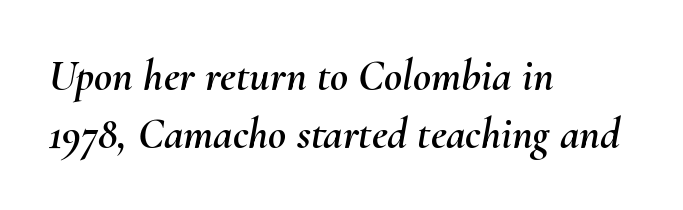
The image shows 44 px text type, italic (leaning right); set left-aligned, normal line spacing (1.31x), normal letter spacing, not underlined; medium stroke contrast and a small x-height.
